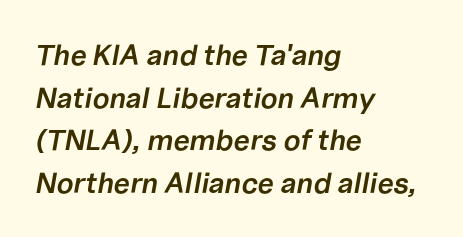
Q: Is the text bold? A: Semi-bold.
Q: Is the text italic (slanted)? A: Yes, it leans right by about 10 degrees.
Q: Is the text underlined? A: No.
Q: How is the paragraph aligned? A: Left-aligned.
Q: Is the spacing between letters normal or unusually wide? A: Normal.
Q: Is the spacing between lines tight, normal or loose? A: Normal.
Q: Width (condensed, normal, or wide)? A: Normal.
Q: Stroke contrast? A: Low.
Q: x-height? A: Medium.
Q: Monospaced? A: No.
